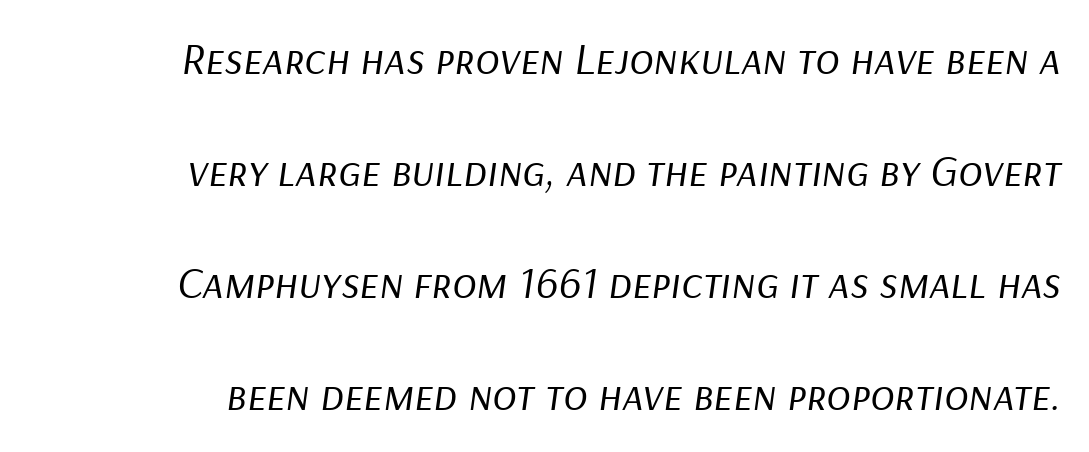
{"italic": "yes", "lean": "right", "slant_degrees": 9, "bold": "no", "weight": "regular", "width": "normal", "stroke_contrast": "low", "x_height": "medium", "monospaced": "no", "underline": "no", "align": "right", "line_spacing": "loose", "line_spacing_ratio": 2.49, "letter_spacing": "normal", "letter_spacing_em": 0.0, "glyph_px": 45}
